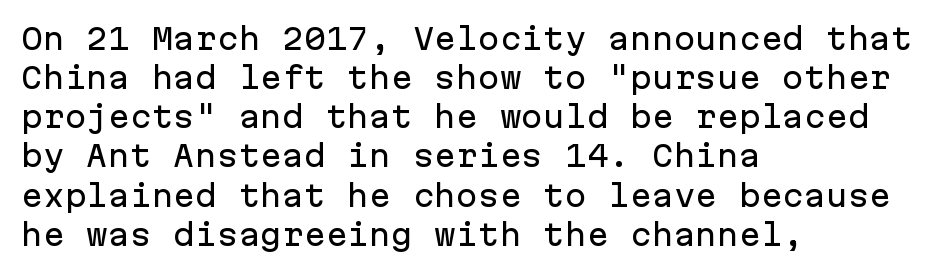
The image shows 29 px sans-serif type, upright, monospaced; set left-aligned, normal line spacing (1.35x), normal letter spacing, not underlined; low stroke contrast and a medium x-height.
